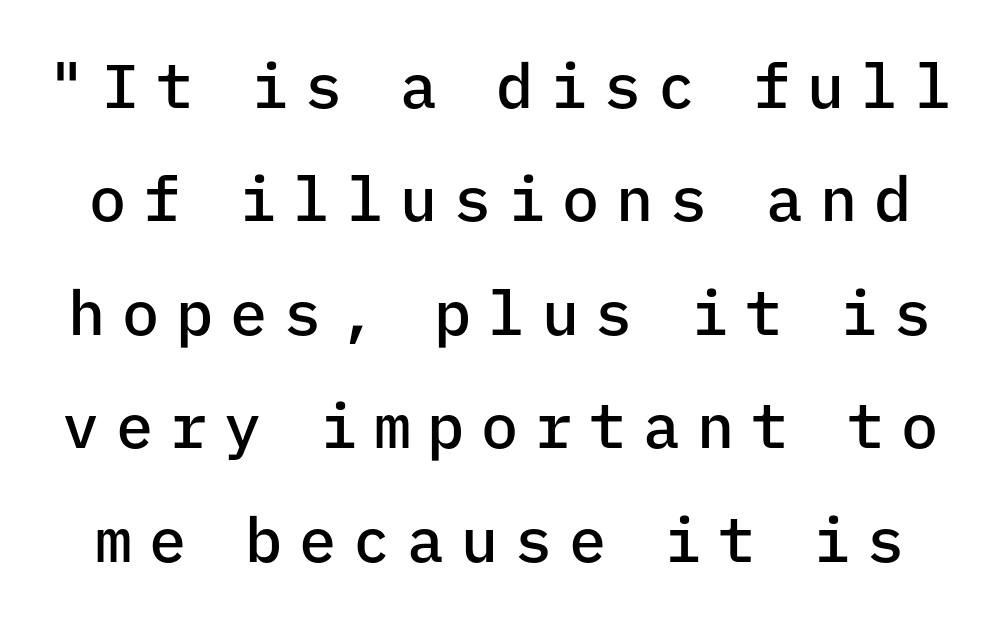
Letterform terminals end flat and unadorned throughout the passage. The sample has been set in demibold, a notch under bold. These lines are rendered in a fixed-pitch font. Posture: straight, roman, zero tilt. Only glyphs here, with clear space below each row. You could only call the tracking loose — the letters float apart.
